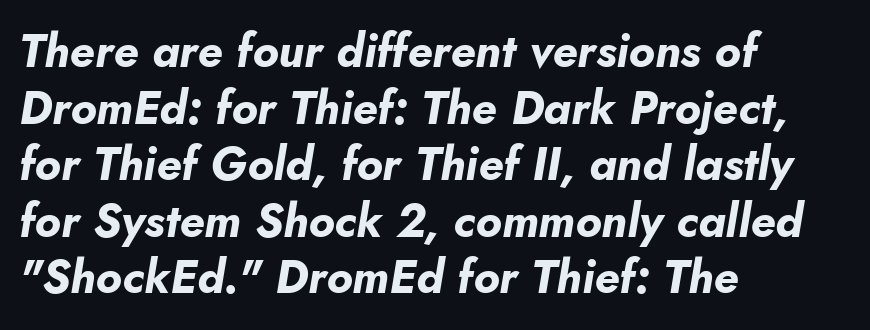
Rendered with sloped, italic letterforms. The type is set solid horizontally, with unmodified tracking. Typesetter's note: full bold, strokes at maximum text heaviness. Has an underline been added? It has not. These lines are rendered in a variable-pitch font. Casual observation: everything's shoved over to the left.
